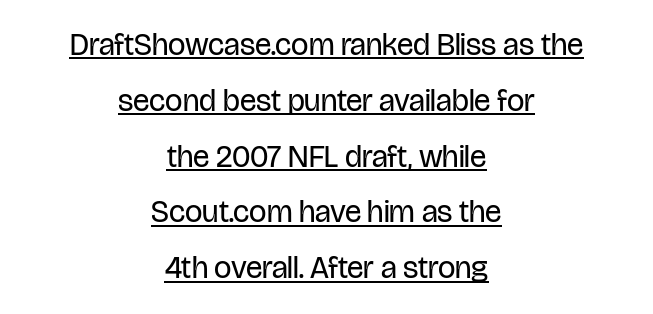
{"serif": "no", "italic": "no", "bold": "no", "weight": "regular", "width": "condensed", "stroke_contrast": "low", "x_height": "large", "monospaced": "no", "underline": "yes", "align": "center", "line_spacing_ratio": 1.8, "letter_spacing": "normal", "letter_spacing_em": 0.0, "glyph_px": 31}
